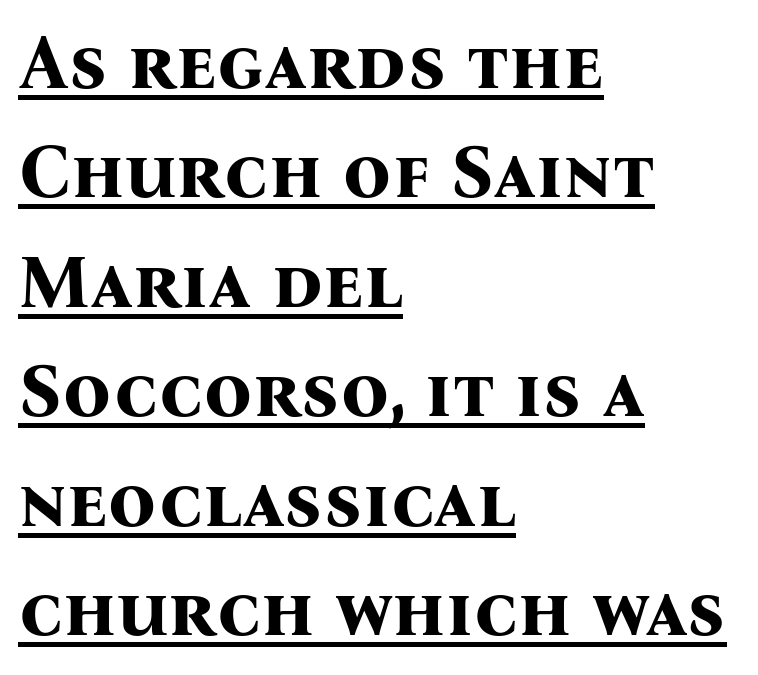
Q: Is the text bold? A: Yes.
Q: Is the text italic (slanted)? A: No, it is upright.
Q: Is the typeface a serif or a sans-serif typeface? A: Serif.
Q: Is the text underlined? A: Yes.
Q: How is the paragraph aligned? A: Left-aligned.
Q: Is the spacing between letters normal or unusually wide? A: Normal.
Q: Is the spacing between lines tight, normal or loose? A: Normal.
Q: Width (condensed, normal, or wide)? A: Normal.
Q: Stroke contrast? A: Medium.
Q: x-height? A: Medium.
Q: Monospaced? A: No.
